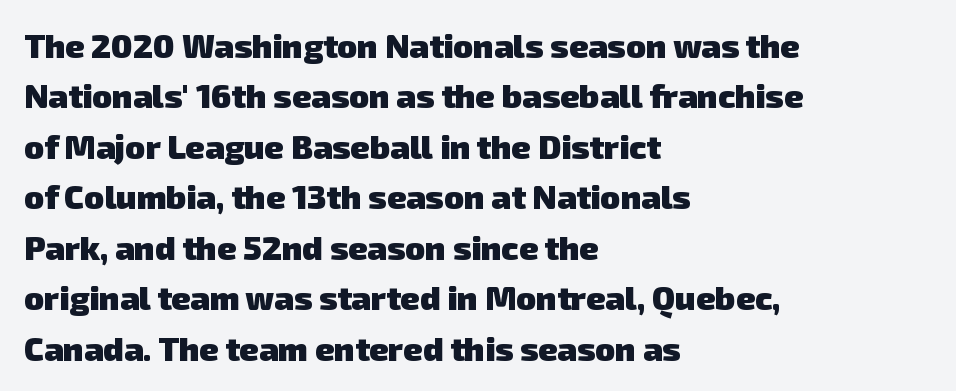
Default kerning and tracking; the words read as compact shapes. Notice how thick the strokes are: this is what a full bold looks like. Descender tails drop into unmarked territory. In terms of letterform style, serifs are entirely absent.
